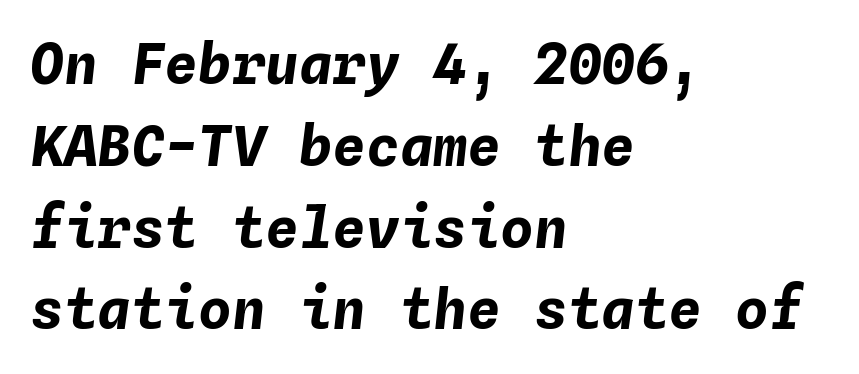
{"italic": "yes", "lean": "right", "slant_degrees": 4, "bold": "yes", "weight": "bold", "width": "normal", "stroke_contrast": "low", "x_height": "medium", "monospaced": "yes", "underline": "no", "align": "left", "line_spacing": "normal", "line_spacing_ratio": 1.46, "letter_spacing": "normal", "letter_spacing_em": 0.0, "glyph_px": 56}
